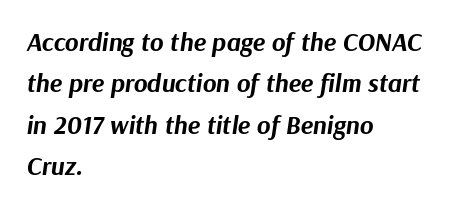
Q: Is the text bold? A: Yes.
Q: Is the text italic (slanted)? A: Yes, it leans right by about 9 degrees.
Q: Is the text underlined? A: No.
Q: How is the paragraph aligned? A: Left-aligned.
Q: Is the spacing between letters normal or unusually wide? A: Normal.
Q: Is the spacing between lines tight, normal or loose? A: Normal.
